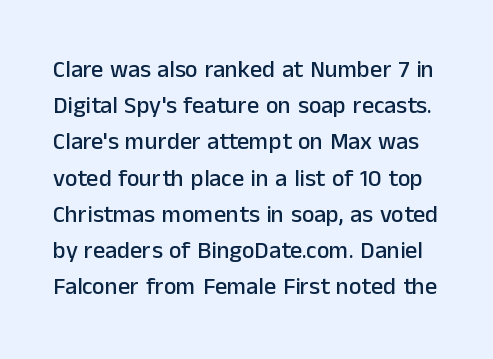
{"italic": "no", "underline": "no", "line_spacing": "normal", "line_spacing_ratio": 1.51, "letter_spacing": "normal", "letter_spacing_em": 0.0, "glyph_px": 24}
